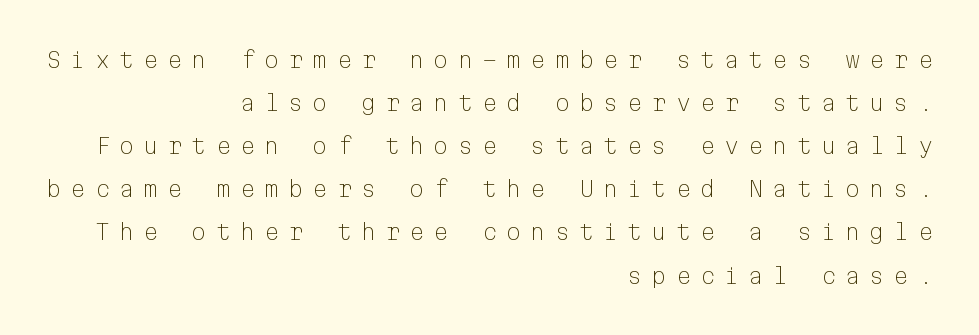
Q: Is the text bold? A: No.
Q: Is the text italic (slanted)? A: No, it is upright.
Q: Is the text underlined? A: No.
Q: How is the paragraph aligned? A: Right-aligned.
Q: Is the spacing between letters normal or unusually wide? A: Unusually wide.
Q: Is the spacing between lines tight, normal or loose? A: Loose.
